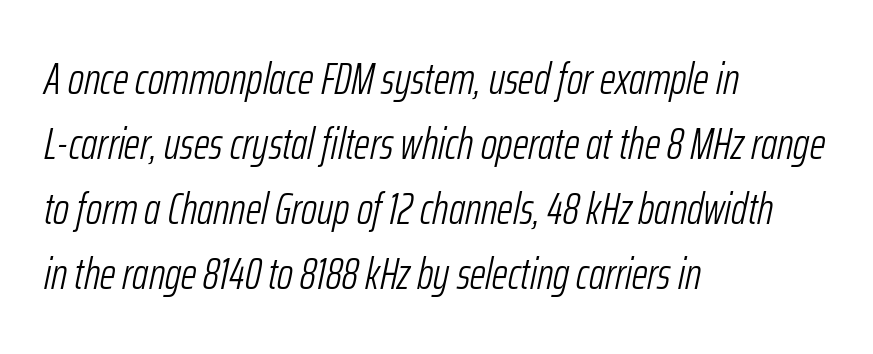
{"italic": "yes", "lean": "right", "slant_degrees": 12, "bold": "no", "weight": "light", "width": "condensed", "stroke_contrast": "low", "x_height": "medium", "monospaced": "no", "underline": "no", "align": "left", "line_spacing": "normal", "line_spacing_ratio": 1.48, "letter_spacing": "normal", "letter_spacing_em": 0.0, "glyph_px": 44}
